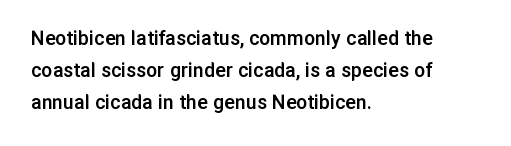
Check the space under the baseline: it is left empty. Style check: upright. The sample has been set in demibold, a notch under bold. Words appear dense and cohesive because spacing is normal. In terms of leading, this rendering sits right in the middle. Where is the straight margin? On the left.
